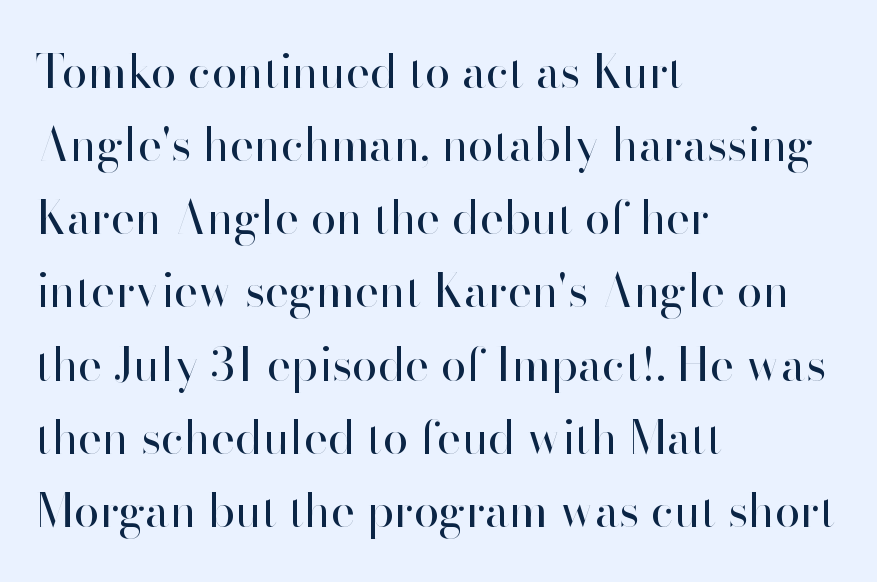
Q: Is the text bold? A: No.
Q: Is the text italic (slanted)? A: No, it is upright.
Q: Is the typeface a serif or a sans-serif typeface? A: Sans-serif.
Q: Is the text underlined? A: No.
Q: How is the paragraph aligned? A: Left-aligned.
Q: Is the spacing between letters normal or unusually wide? A: Normal.
Q: Is the spacing between lines tight, normal or loose? A: Normal.
Q: Width (condensed, normal, or wide)? A: Normal.
Q: Stroke contrast? A: High.
Q: x-height? A: Small.
Q: Monospaced? A: No.
